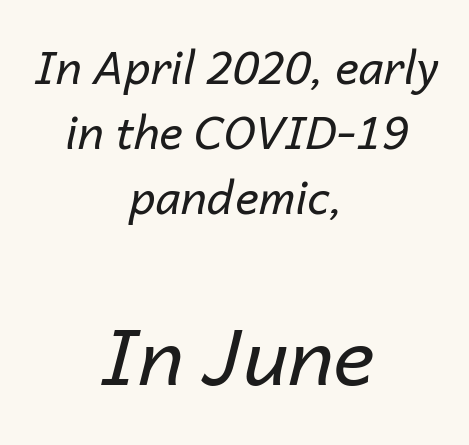
The image shows 79 px regular-weight type, italic (leaning right); set centered, normal line spacing (1.45x), normal letter spacing, not underlined; the second (bottom) block is 1.76x larger; low stroke contrast and a medium x-height.
